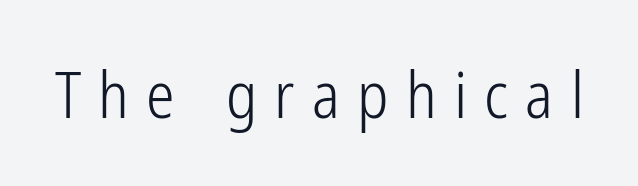
Q: Is the text bold? A: No.
Q: Is the text italic (slanted)? A: No, it is upright.
Q: Is the typeface a serif or a sans-serif typeface? A: Sans-serif.
Q: Is the text underlined? A: No.
Q: Is the spacing between letters normal or unusually wide? A: Unusually wide.
Q: Width (condensed, normal, or wide)? A: Condensed.
Q: Stroke contrast? A: Low.
Q: x-height? A: Medium.
Q: Monospaced? A: No.
